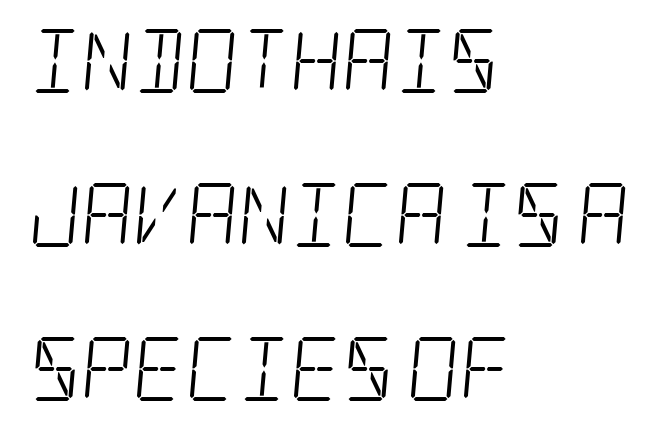
{"serif": "yes", "bold": "no", "weight": "light", "width": "condensed", "stroke_contrast": "low", "x_height": "large", "underline": "no", "align": "left", "line_spacing": "loose", "line_spacing_ratio": 2.41, "letter_spacing": "normal", "letter_spacing_em": 0.0, "glyph_px": 64}
